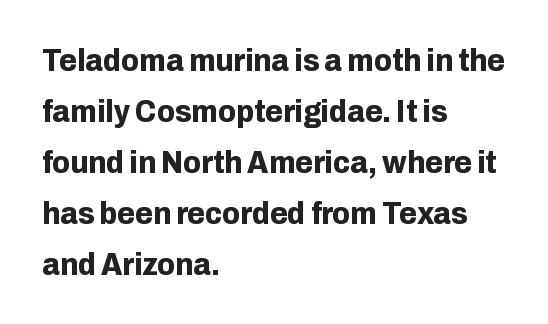
{"serif": "no", "italic": "no", "bold": "yes", "weight": "bold", "width": "normal", "stroke_contrast": "low", "x_height": "medium", "monospaced": "no", "underline": "no", "align": "left", "line_spacing": "normal", "line_spacing_ratio": 1.59, "letter_spacing": "normal", "letter_spacing_em": 0.0, "glyph_px": 32}
